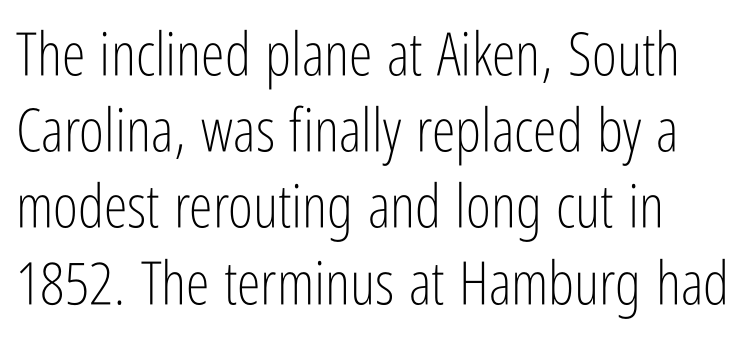
The image shows 60 px light, condensed sans-serif type, upright; set left-aligned, normal line spacing (1.27x), normal letter spacing, not underlined; low stroke contrast and a medium x-height.
